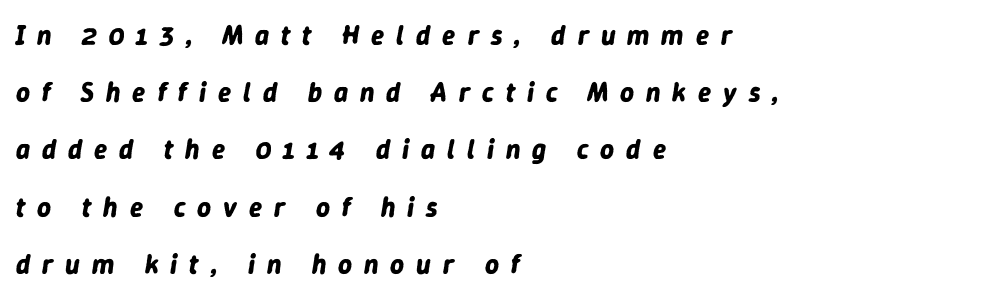
{"italic": "yes", "lean": "right", "slant_degrees": 9, "bold": "yes", "underline": "no", "align": "left", "line_spacing": "loose", "line_spacing_ratio": 2.12, "letter_spacing": "wide", "letter_spacing_em": 0.44, "glyph_px": 27}
